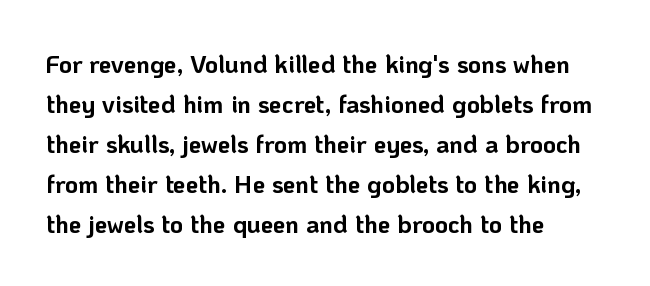
The image shows 25 px bold type, upright; set left-aligned, normal line spacing (1.6x), normal letter spacing, not underlined.
